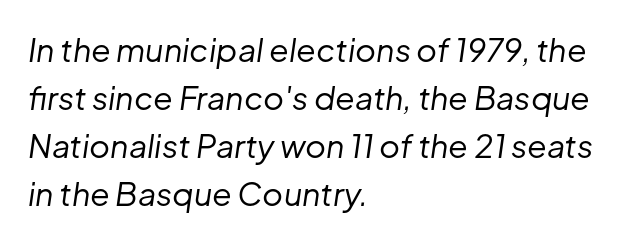
{"italic": "yes", "lean": "right", "slant_degrees": 8, "bold": "no", "weight": "regular", "width": "normal", "stroke_contrast": "low", "x_height": "medium", "monospaced": "no", "underline": "no", "align": "left", "line_spacing": "normal", "line_spacing_ratio": 1.5, "letter_spacing": "normal", "letter_spacing_em": 0.0, "glyph_px": 32}
